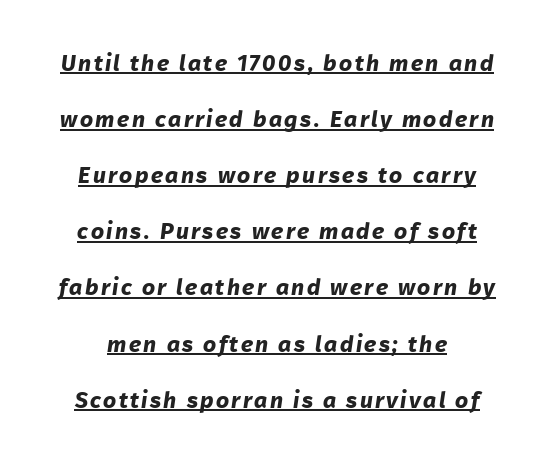
The image shows 23 px bold type; set loose line spacing (2.44x), underlined.
